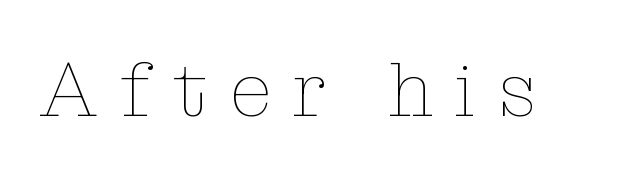
Q: Is the text bold? A: No.
Q: Is the text italic (slanted)? A: No, it is upright.
Q: Is the text underlined? A: No.
Q: Is the spacing between letters normal or unusually wide? A: Unusually wide.
Q: Width (condensed, normal, or wide)? A: Normal.
Q: Stroke contrast? A: Low.
Q: x-height? A: Medium.
Q: Monospaced? A: No.
